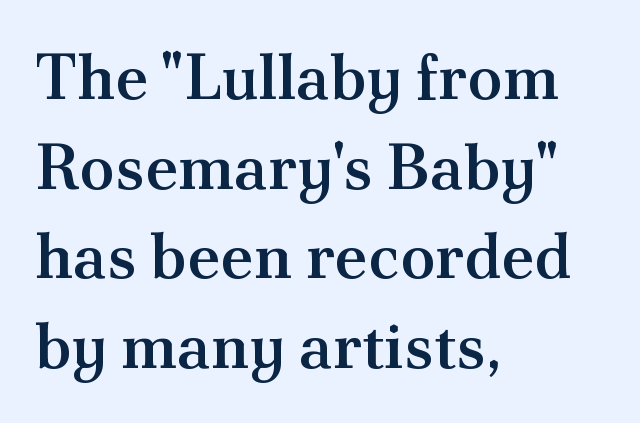
{"serif": "yes", "italic": "no", "bold": "semi", "weight": "semibold", "width": "normal", "stroke_contrast": "medium", "x_height": "small", "monospaced": "no", "underline": "no", "align": "left", "line_spacing": "normal", "line_spacing_ratio": 1.4, "letter_spacing": "normal", "letter_spacing_em": 0.0, "glyph_px": 64}
